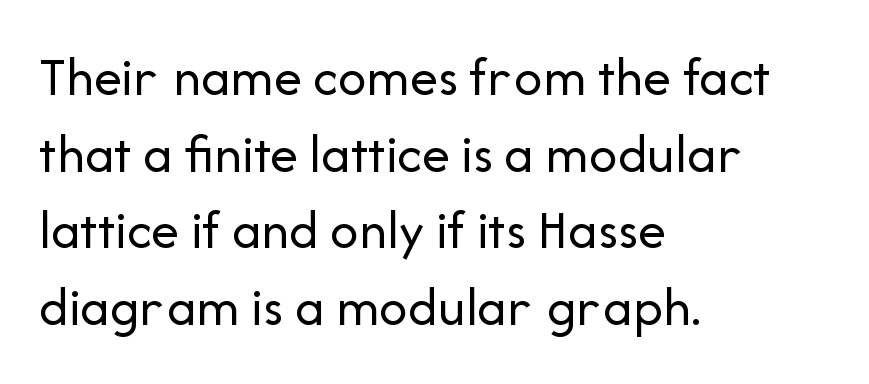
{"serif": "no", "italic": "no", "bold": "no", "weight": "regular", "width": "normal", "stroke_contrast": "low", "x_height": "medium", "monospaced": "no", "underline": "no", "align": "left", "line_spacing": "normal", "line_spacing_ratio": 1.37, "letter_spacing": "normal", "letter_spacing_em": 0.0, "glyph_px": 56}
